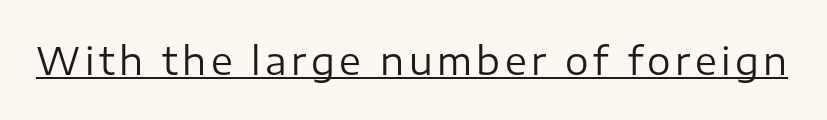
The image shows 37 px regular-weight sans-serif type, upright; set underlined; low stroke contrast and a medium x-height.
